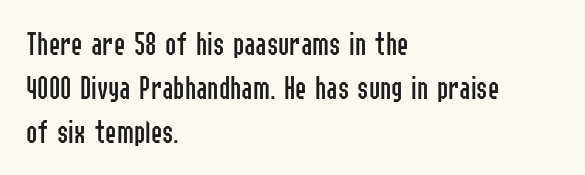
{"serif": "no", "italic": "no", "bold": "no", "weight": "regular", "width": "condensed", "stroke_contrast": "low", "x_height": "medium", "monospaced": "no", "underline": "no", "align": "left", "line_spacing": "normal", "line_spacing_ratio": 1.29, "letter_spacing": "normal", "letter_spacing_em": 0.0, "glyph_px": 34}
